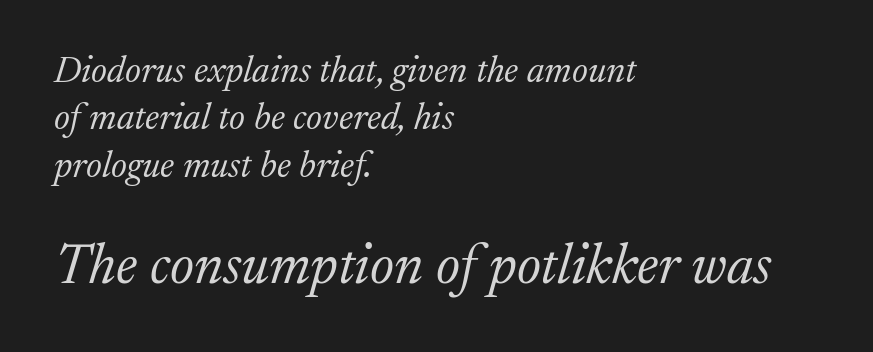
The image shows 56 px light serif type, italic (leaning right); set left-aligned, normal line spacing (1.28x), normal letter spacing, not underlined; the second (bottom) block is 1.51x larger; medium stroke contrast and a medium x-height.
